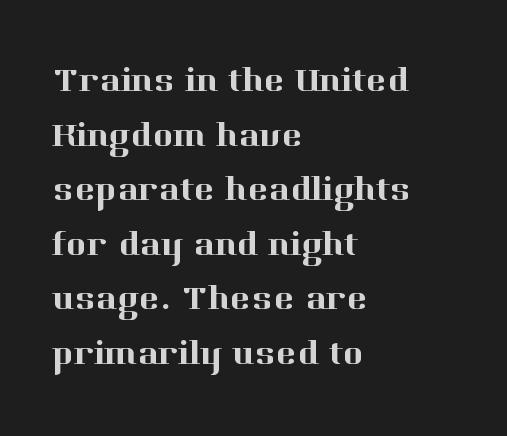
{"serif": "yes", "italic": "no", "width": "normal", "stroke_contrast": "high", "x_height": "medium", "monospaced": "no", "underline": "no", "align": "left", "line_spacing": "normal", "line_spacing_ratio": 1.56, "letter_spacing": "normal", "letter_spacing_em": 0.0, "glyph_px": 35}
